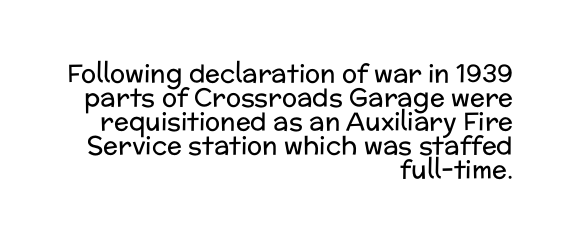
Q: Is the text bold? A: No.
Q: Is the text italic (slanted)? A: No, it is upright.
Q: Is the text underlined? A: No.
Q: How is the paragraph aligned? A: Right-aligned.
Q: Is the spacing between letters normal or unusually wide? A: Normal.
Q: Is the spacing between lines tight, normal or loose? A: Tight.
